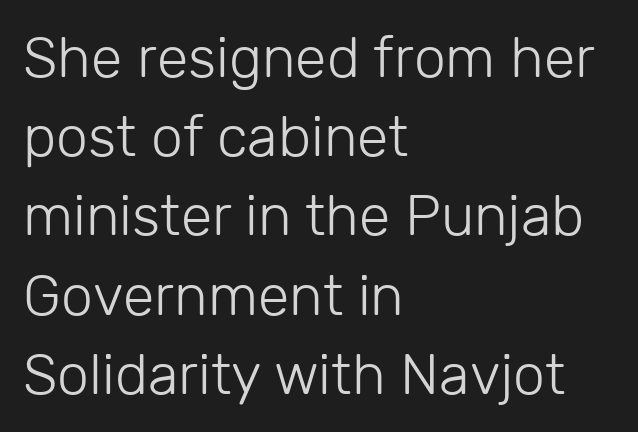
The image shows 57 px light sans-serif type, upright; set left-aligned, normal line spacing (1.39x), normal letter spacing, not underlined; low stroke contrast and a medium x-height.
